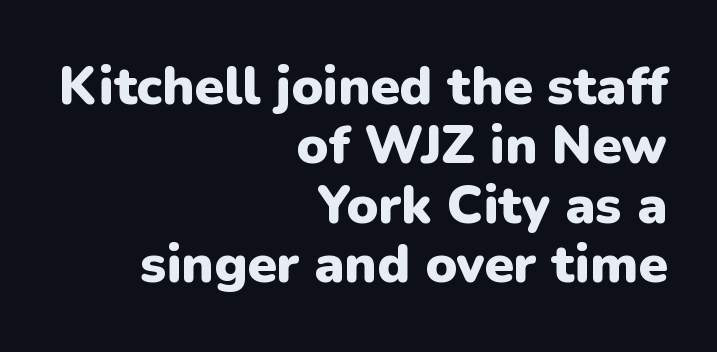
Q: Is the text bold? A: Yes.
Q: Is the text italic (slanted)? A: No, it is upright.
Q: Is the typeface a serif or a sans-serif typeface? A: Sans-serif.
Q: Is the text underlined? A: No.
Q: How is the paragraph aligned? A: Right-aligned.
Q: Is the spacing between letters normal or unusually wide? A: Normal.
Q: Is the spacing between lines tight, normal or loose? A: Tight.
Q: Width (condensed, normal, or wide)? A: Normal.
Q: Stroke contrast? A: Low.
Q: x-height? A: Medium.
Q: Monospaced? A: No.
